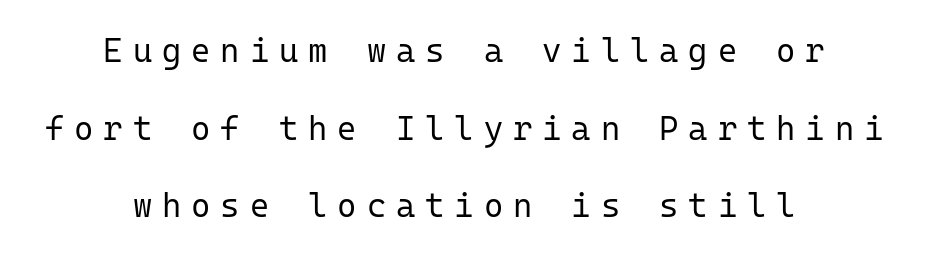
{"serif": "no", "italic": "no", "bold": "no", "weight": "regular", "width": "normal", "stroke_contrast": "low", "x_height": "medium", "monospaced": "yes", "underline": "no", "align": "center", "line_spacing": "loose", "line_spacing_ratio": 2.35, "letter_spacing": "wide", "letter_spacing_em": 0.3, "glyph_px": 33}
